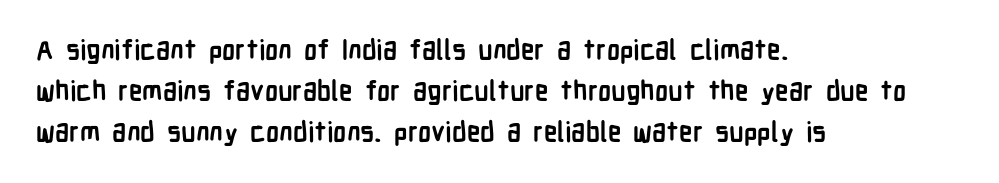
The image shows 27 px bold type, upright; set left-aligned, normal line spacing (1.52x), normal letter spacing, not underlined.
